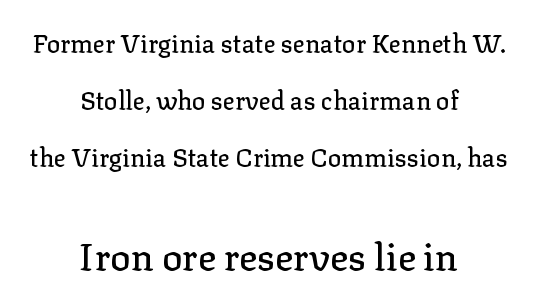
The image shows 38 px serif type, upright; set centered, loose line spacing (2.29x), normal letter spacing, not underlined; the second (bottom) block is 1.52x larger; low stroke contrast and a medium x-height.
